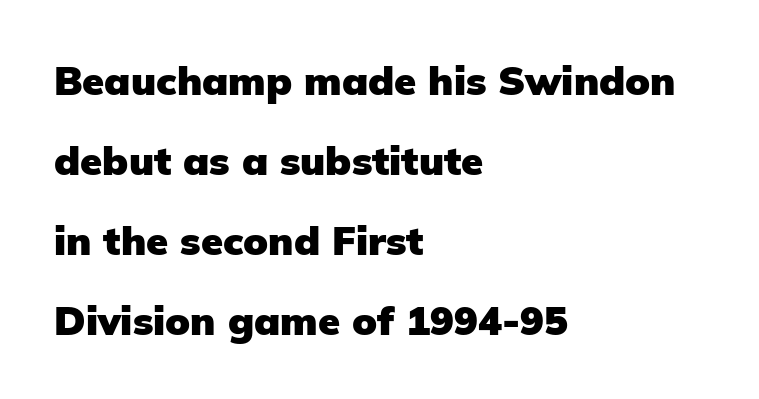
{"serif": "no", "italic": "no", "bold": "yes", "weight": "heavy", "width": "normal", "stroke_contrast": "low", "x_height": "medium", "monospaced": "no", "underline": "no", "align": "left", "line_spacing": "loose", "line_spacing_ratio": 2.0, "letter_spacing": "normal", "letter_spacing_em": 0.0, "glyph_px": 40}
